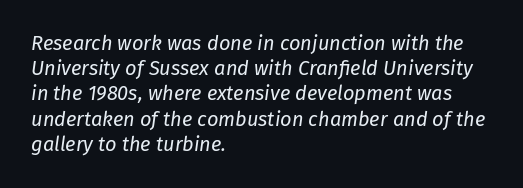
Q: Is the text bold? A: No.
Q: Is the text italic (slanted)? A: Yes, it leans right by about 8 degrees.
Q: Is the text underlined? A: No.
Q: How is the paragraph aligned? A: Left-aligned.
Q: Is the spacing between letters normal or unusually wide? A: Normal.
Q: Is the spacing between lines tight, normal or loose? A: Normal.
